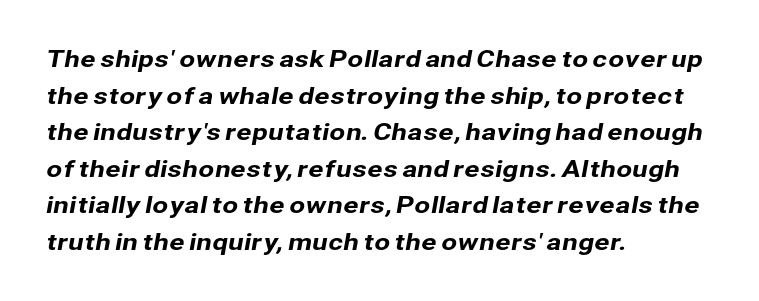
Caption: multi-line text, flush left, ragged right. Only glyphs here, with clear space below each row. Vertically, the passage feels balanced, rows spaced as you'd expect. Here the glyphs are tracked normally, forming tight word shapes.
